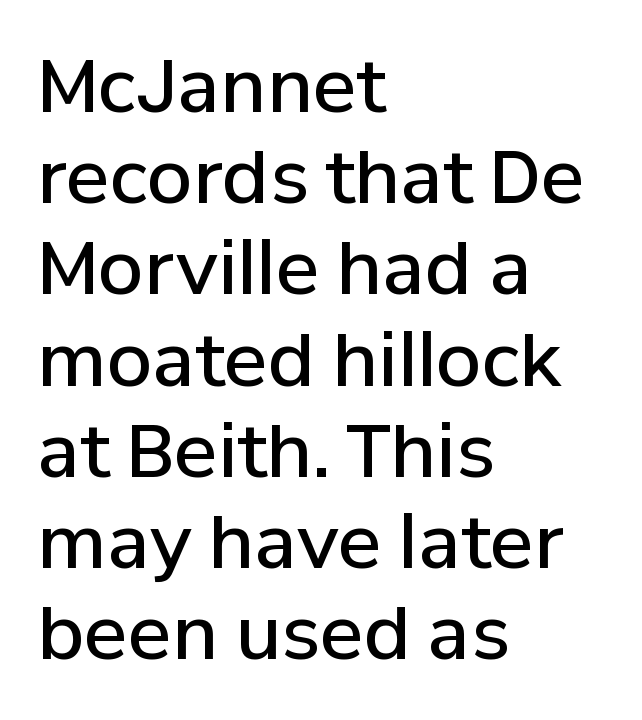
Q: Is the text bold? A: Semi-bold.
Q: Is the text italic (slanted)? A: No, it is upright.
Q: Is the typeface a serif or a sans-serif typeface? A: Sans-serif.
Q: Is the text underlined? A: No.
Q: How is the paragraph aligned? A: Left-aligned.
Q: Is the spacing between letters normal or unusually wide? A: Normal.
Q: Is the spacing between lines tight, normal or loose? A: Normal.
Q: Width (condensed, normal, or wide)? A: Normal.
Q: Stroke contrast? A: Low.
Q: x-height? A: Medium.
Q: Monospaced? A: No.
